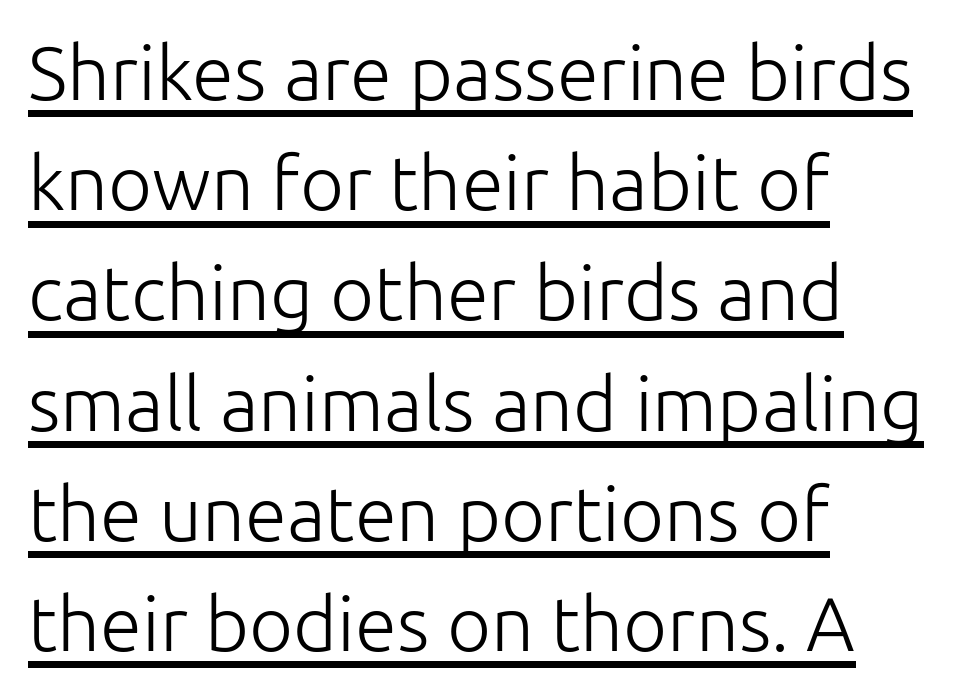
{"serif": "no", "italic": "no", "bold": "no", "weight": "light", "width": "normal", "stroke_contrast": "low", "x_height": "medium", "monospaced": "no", "underline": "yes", "align": "left", "line_spacing": "normal", "line_spacing_ratio": 1.45, "letter_spacing": "normal", "letter_spacing_em": 0.0, "glyph_px": 76}
